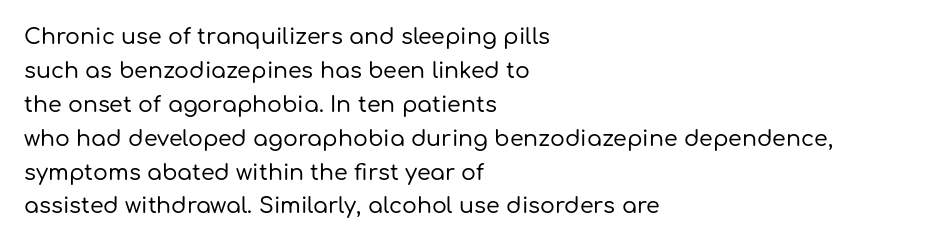
Inter-character spacing is left at the font's built-in metrics. A bare baseline throughout the passage. The typography opts for an upright posture over an oblique one. Casual observation: everything's shoved over to the left.
